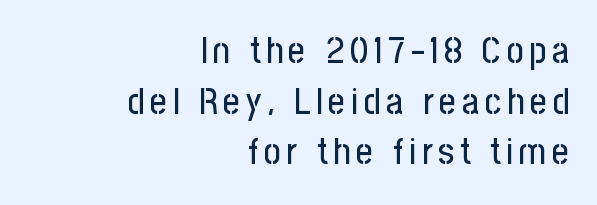
Q: Is the text italic (slanted)? A: No, it is upright.
Q: Is the typeface a serif or a sans-serif typeface? A: Sans-serif.
Q: Is the text underlined? A: No.
Q: How is the paragraph aligned? A: Right-aligned.
Q: Is the spacing between lines tight, normal or loose? A: Normal.
Q: Width (condensed, normal, or wide)? A: Condensed.
Q: Stroke contrast? A: Low.
Q: x-height? A: Medium.
Q: Monospaced? A: No.
